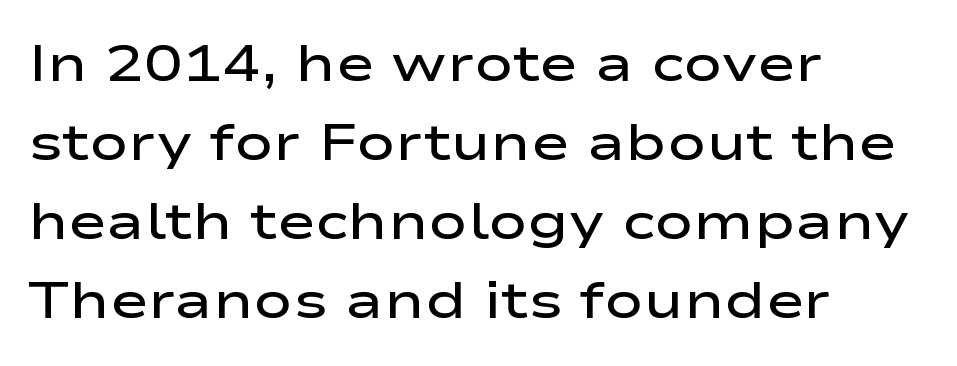
Q: Is the text bold? A: Semi-bold.
Q: Is the text italic (slanted)? A: No, it is upright.
Q: Is the typeface a serif or a sans-serif typeface? A: Sans-serif.
Q: Is the text underlined? A: No.
Q: How is the paragraph aligned? A: Left-aligned.
Q: Is the spacing between letters normal or unusually wide? A: Normal.
Q: Is the spacing between lines tight, normal or loose? A: Normal.
Q: Width (condensed, normal, or wide)? A: Wide.
Q: Stroke contrast? A: Low.
Q: x-height? A: Medium.
Q: Monospaced? A: No.
